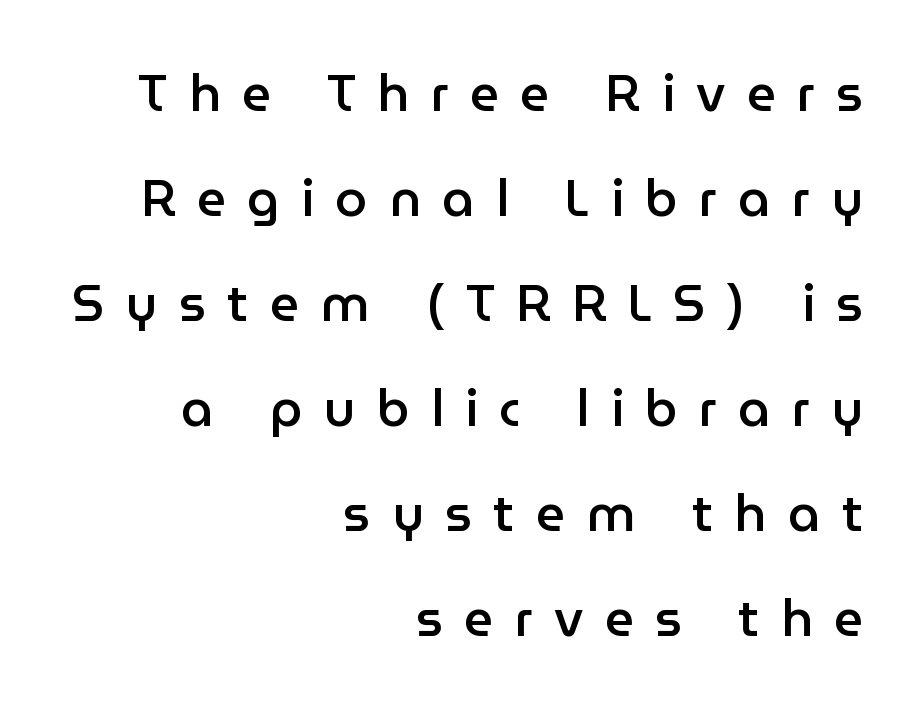
{"serif": "no", "italic": "no", "bold": "semi", "weight": "semibold", "width": "normal", "stroke_contrast": "low", "x_height": "medium", "monospaced": "no", "underline": "no", "align": "right", "line_spacing": "loose", "line_spacing_ratio": 2.06, "letter_spacing": "wide", "letter_spacing_em": 0.42, "glyph_px": 51}
